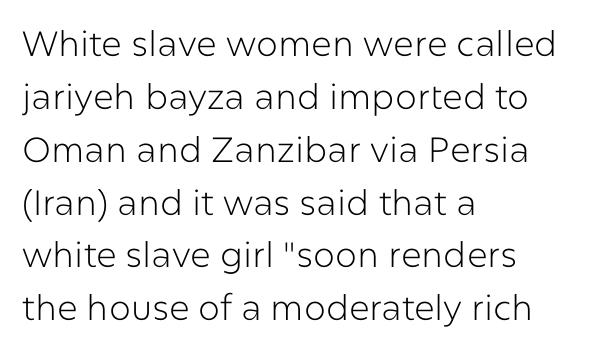
Q: Is the text bold? A: No.
Q: Is the text italic (slanted)? A: No, it is upright.
Q: Is the typeface a serif or a sans-serif typeface? A: Sans-serif.
Q: Is the text underlined? A: No.
Q: How is the paragraph aligned? A: Left-aligned.
Q: Is the spacing between letters normal or unusually wide? A: Normal.
Q: Is the spacing between lines tight, normal or loose? A: Normal.
Q: Width (condensed, normal, or wide)? A: Normal.
Q: Stroke contrast? A: Low.
Q: x-height? A: Medium.
Q: Monospaced? A: No.
